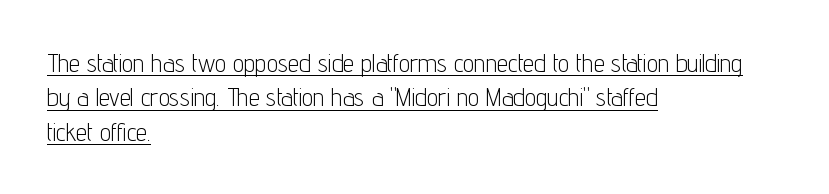
Q: Is the text bold? A: No.
Q: Is the text italic (slanted)? A: No, it is upright.
Q: Is the text underlined? A: Yes.
Q: How is the paragraph aligned? A: Left-aligned.
Q: Is the spacing between letters normal or unusually wide? A: Normal.
Q: Is the spacing between lines tight, normal or loose? A: Normal.
